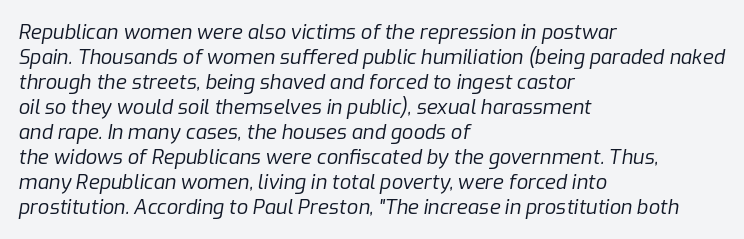
Each stroke keeps to a modest, everyday thickness or less. One glance says typical: line gaps are just what's usual. Tracking value appears to be zero — textbook default spacing. An italicized treatment has been applied to the whole sample. The passage is arranged the way most books set body copy — flush left.
